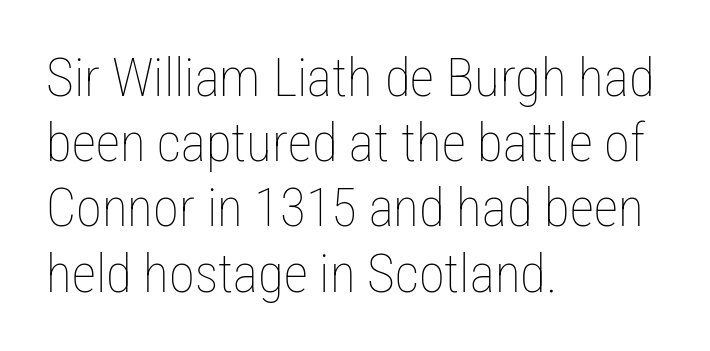
How are the letters spaced? Ordinarily, with no added tracking. The specimen omits any rule beneath the text block's lines. These lines are rendered in a variable-pitch font. The ragged edge is on the right, which tells us the setting is flush left. Characters remain perfectly vertical along every line. A quiet, ordinary-to-light weight characterises the typeface.
